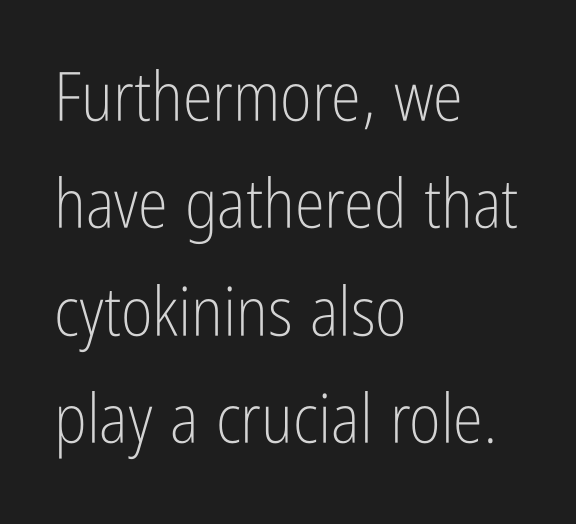
To sum up the face: it is a sans, with no serifs. The characters are drawn with everyday or finer stroke widths. Spacing verdict: proportional, widths tailored to each character. These lines keep a tight, regular rhythm from letter to letter. Nobody drew a line under any word here.
